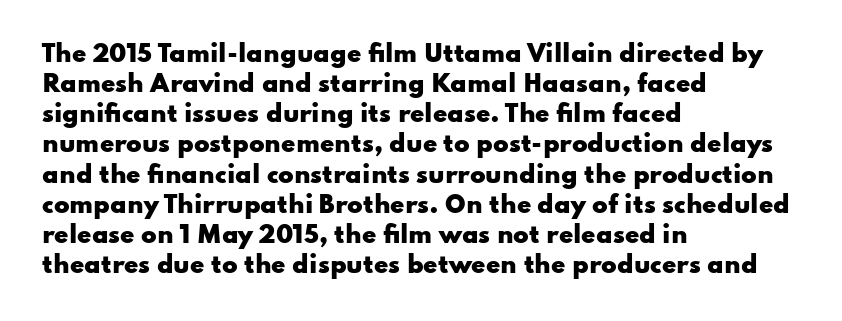
Does extra space separate the letters? No, they use regular spacing. The passage is arranged the way most books set body copy — flush left. Successive baselines arrive at the customary interval. Posture: upright roman. Is the type bold? Yes — the strokes are clearly thick and heavy.
